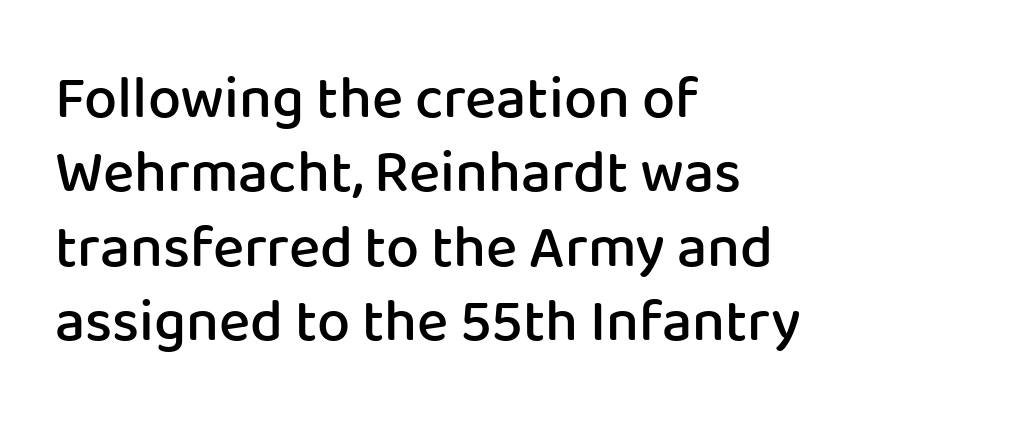
{"serif": "no", "italic": "no", "bold": "semi", "weight": "semibold", "width": "normal", "stroke_contrast": "low", "x_height": "medium", "monospaced": "no", "underline": "no", "align": "left", "line_spacing": "normal", "line_spacing_ratio": 1.26, "letter_spacing": "normal", "letter_spacing_em": 0.0, "glyph_px": 59}
